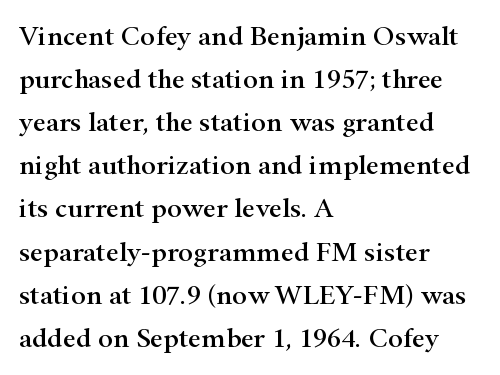
The rendering keeps characters at their native spacing. Line beginnings align vertically; line endings do not. Baseline-to-baseline distance is the conventional proportion of letter height. Descenders are the only things crossing below the line. Varying glyph widths throughout — classic text-font behaviour. The typeface chosen for these lines features serifs.
